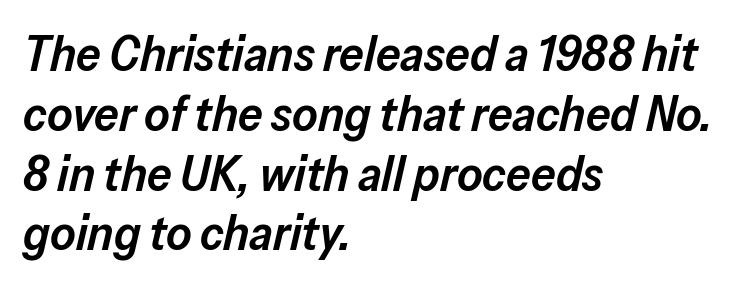
Q: Is the text bold? A: Semi-bold.
Q: Is the text italic (slanted)? A: Yes, it leans right by about 13 degrees.
Q: Is the text underlined? A: No.
Q: How is the paragraph aligned? A: Left-aligned.
Q: Is the spacing between letters normal or unusually wide? A: Normal.
Q: Width (condensed, normal, or wide)? A: Normal.
Q: Stroke contrast? A: Low.
Q: x-height? A: Medium.
Q: Monospaced? A: No.
